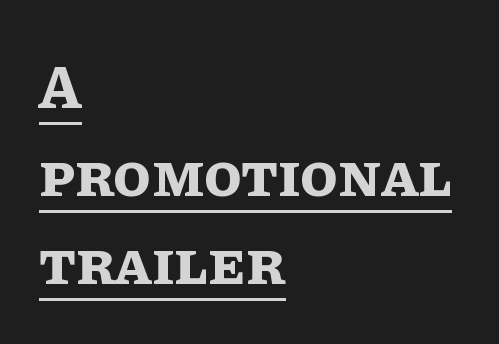
Look at the stroke-to-counter ratio: heavy, a bold. This is roman type, the default non-slanted kind. The string is rendered with underlining switched on. You could not count columns in this text — the font is proportionally spaced. These lines sit exactly where default settings would place them. Characters follow at the spacing the type designer built in.
